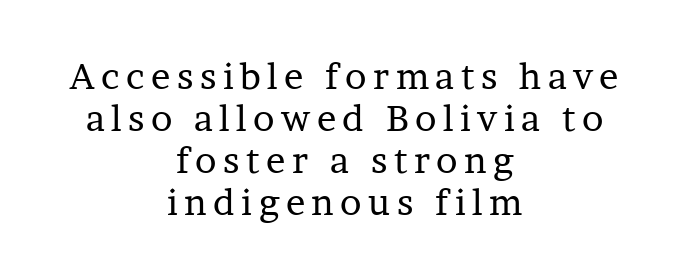
The image shows 36 px regular-weight serif type, upright; set centered, line spacing 1.17x, not underlined; low stroke contrast and a medium x-height.
